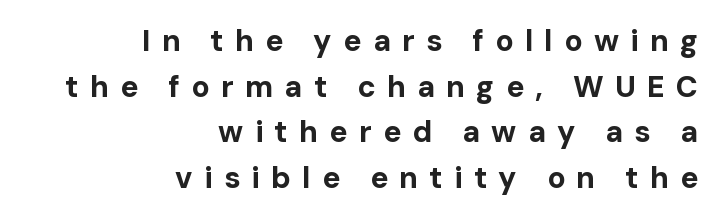
{"serif": "no", "italic": "no", "bold": "yes", "weight": "bold", "width": "normal", "stroke_contrast": "low", "x_height": "medium", "monospaced": "no", "underline": "no", "align": "right", "line_spacing": "normal", "line_spacing_ratio": 1.52, "letter_spacing": "wide", "letter_spacing_em": 0.38, "glyph_px": 30}
